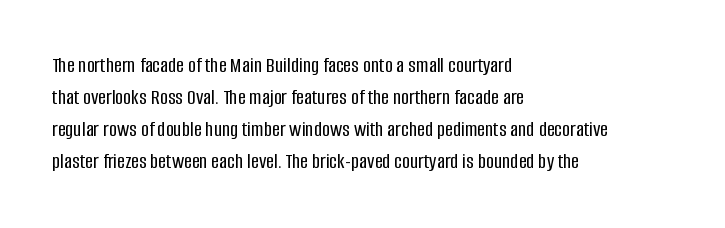
The image shows 22 px text type, upright; set left-aligned, normal line spacing (1.46x), normal letter spacing, not underlined.
